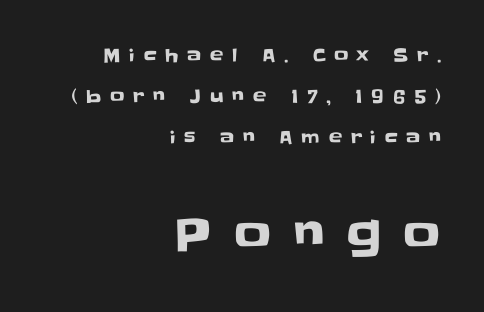
{"serif": "no", "italic": "no", "width": "normal", "stroke_contrast": "low", "x_height": "large", "monospaced": "no", "underline": "no", "align": "right", "line_spacing": "loose", "line_spacing_ratio": 2.29, "letter_spacing": "wide", "letter_spacing_em": 0.48, "larger_block": "second", "size_ratio": 2.56, "glyph_px": 46}
